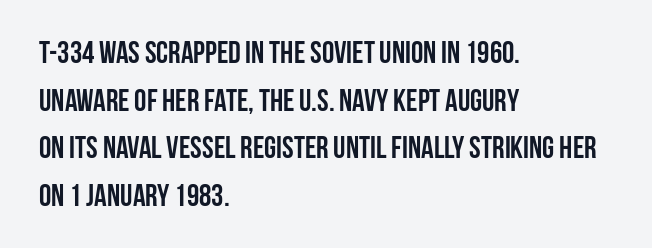
Q: Is the text bold? A: Yes.
Q: Is the text italic (slanted)? A: No, it is upright.
Q: Is the typeface a serif or a sans-serif typeface? A: Sans-serif.
Q: Is the text underlined? A: No.
Q: How is the paragraph aligned? A: Left-aligned.
Q: Is the spacing between letters normal or unusually wide? A: Normal.
Q: Is the spacing between lines tight, normal or loose? A: Normal.
Q: Width (condensed, normal, or wide)? A: Condensed.
Q: Stroke contrast? A: Low.
Q: x-height? A: Large.
Q: Monospaced? A: No.
